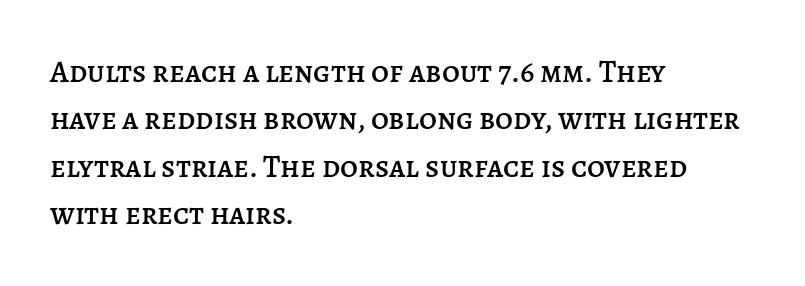
{"italic": "no", "width": "normal", "stroke_contrast": "low", "x_height": "large", "monospaced": "no", "underline": "no", "align": "left", "line_spacing": "normal", "line_spacing_ratio": 1.53, "letter_spacing": "normal", "letter_spacing_em": 0.0, "glyph_px": 31}
